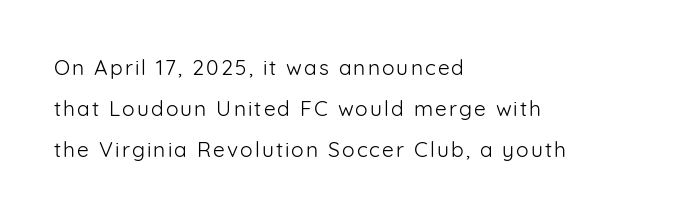
Italic: no, the glyphs are upright roman. Type without underlining. Rows of type keep a wide berth in the vertical direction. A quiet, ordinary-to-light weight characterises the typeface. A student would call this left alignment; a typographer would say flush left, rag right.
